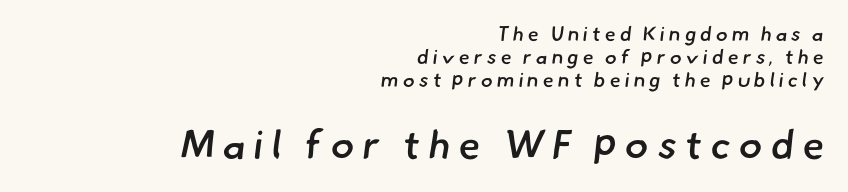
The image shows 40 px semibold sans-serif type; set right-aligned, line spacing 1.16x, unusually wide letter spacing (+0.2 em), not underlined; the second (bottom) block is 2.0x larger; low stroke contrast and a small x-height.
